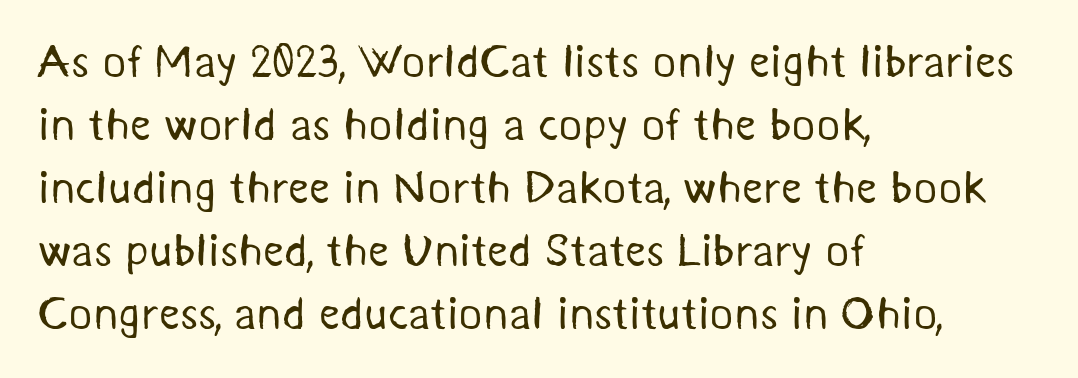
{"serif": "no", "bold": "no", "weight": "regular", "width": "normal", "stroke_contrast": "medium", "x_height": "medium", "monospaced": "no", "underline": "no", "align": "left", "line_spacing": "normal", "line_spacing_ratio": 1.37, "letter_spacing": "normal", "letter_spacing_em": 0.0, "glyph_px": 46}
